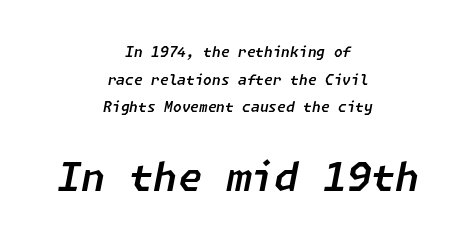
Q: Is the text italic (slanted)? A: Yes, it leans right by about 11 degrees.
Q: Is the text underlined? A: No.
Q: How is the paragraph aligned? A: Centered.
Q: Is the spacing between letters normal or unusually wide? A: Normal.
Q: Is the spacing between lines tight, normal or loose? A: Loose.
Q: Which block of text is set in a larger size, the first (top) or the second (bottom)? A: The second (bottom) one.
Q: Width (condensed, normal, or wide)? A: Normal.
Q: Stroke contrast? A: Low.
Q: x-height? A: Medium.
